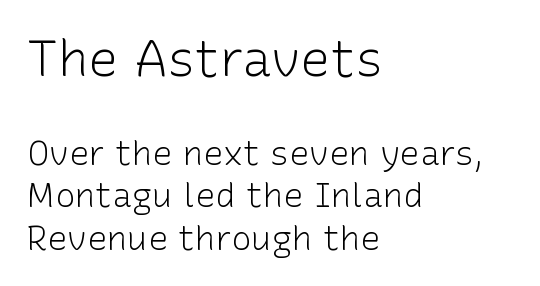
{"serif": "no", "italic": "no", "bold": "no", "weight": "light", "width": "normal", "stroke_contrast": "low", "x_height": "medium", "monospaced": "no", "underline": "no", "align": "left", "line_spacing": "normal", "line_spacing_ratio": 1.25, "letter_spacing": "normal", "letter_spacing_em": 0.0, "larger_block": "first", "size_ratio": 1.5, "glyph_px": 51}
